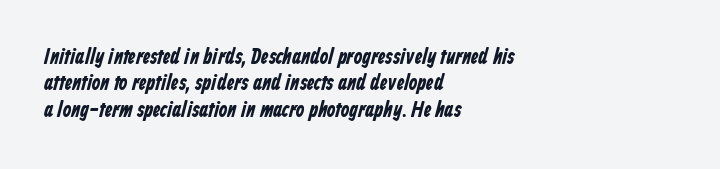
The image shows 22 px bold type; set left-aligned, line spacing 1.2x, normal letter spacing, not underlined.
